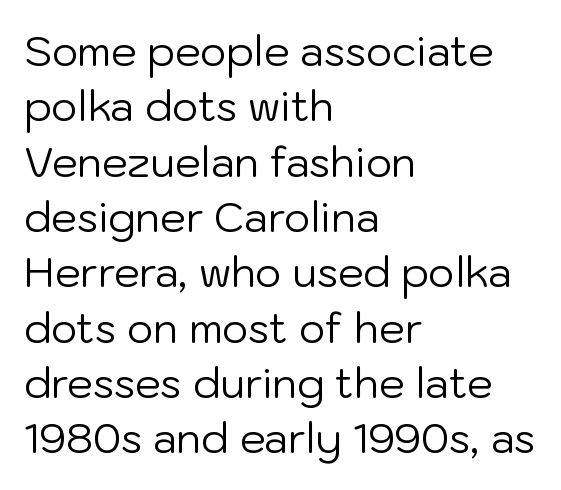
Does the copy run flush right? No — it runs flush left. The rendering uses natural spacing where letterforms have individual widths. The characters are drawn with everyday or finer stroke widths. Here the glyphs are tracked normally, forming tight word shapes.
